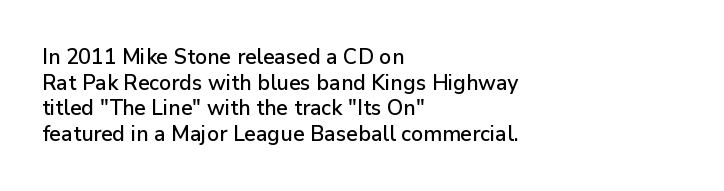
Q: Is the text italic (slanted)? A: No, it is upright.
Q: Is the text underlined? A: No.
Q: How is the paragraph aligned? A: Left-aligned.
Q: Is the spacing between letters normal or unusually wide? A: Normal.
